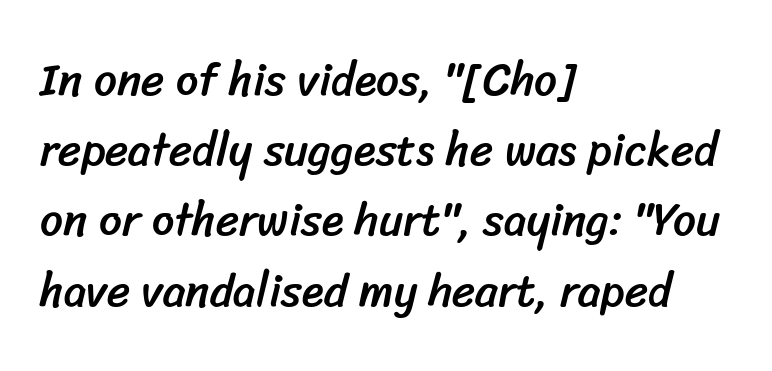
{"serif": "no", "width": "normal", "stroke_contrast": "low", "x_height": "medium", "monospaced": "no", "underline": "no", "align": "left", "line_spacing": "normal", "line_spacing_ratio": 1.56, "letter_spacing": "normal", "letter_spacing_em": 0.0, "glyph_px": 45}
